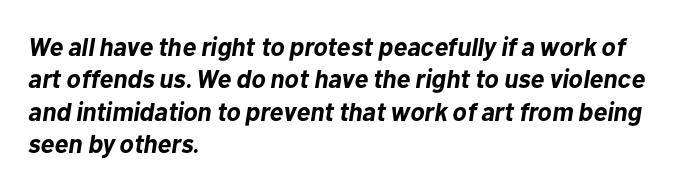
The image shows 26 px bold type, italic (leaning right); set left-aligned, normal line spacing (1.25x), normal letter spacing, not underlined.
